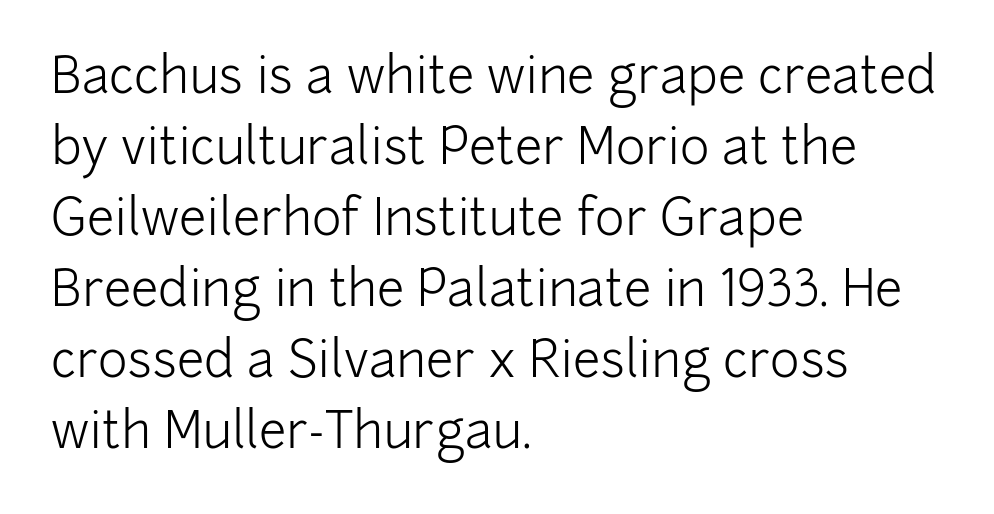
Q: Is the text bold? A: No.
Q: Is the text italic (slanted)? A: No, it is upright.
Q: Is the typeface a serif or a sans-serif typeface? A: Sans-serif.
Q: Is the text underlined? A: No.
Q: How is the paragraph aligned? A: Left-aligned.
Q: Is the spacing between letters normal or unusually wide? A: Normal.
Q: Is the spacing between lines tight, normal or loose? A: Normal.
Q: Width (condensed, normal, or wide)? A: Normal.
Q: Stroke contrast? A: Low.
Q: x-height? A: Medium.
Q: Monospaced? A: No.
